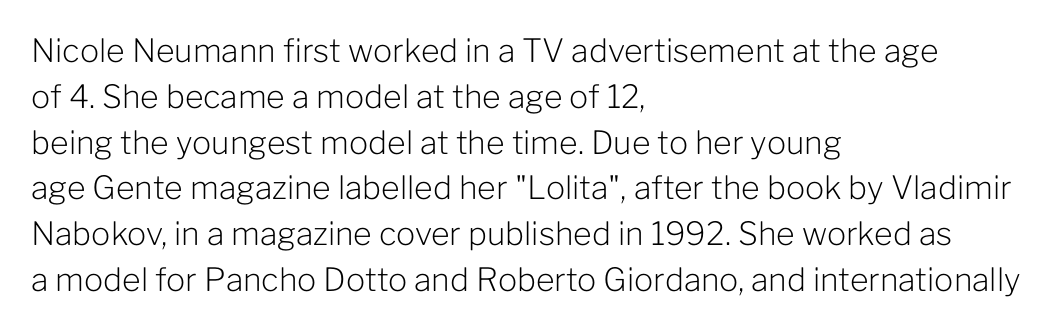
{"serif": "no", "italic": "no", "bold": "no", "weight": "light", "width": "normal", "stroke_contrast": "low", "x_height": "medium", "monospaced": "no", "underline": "no", "align": "left", "line_spacing": "normal", "line_spacing_ratio": 1.43, "letter_spacing": "normal", "letter_spacing_em": 0.0, "glyph_px": 32}
